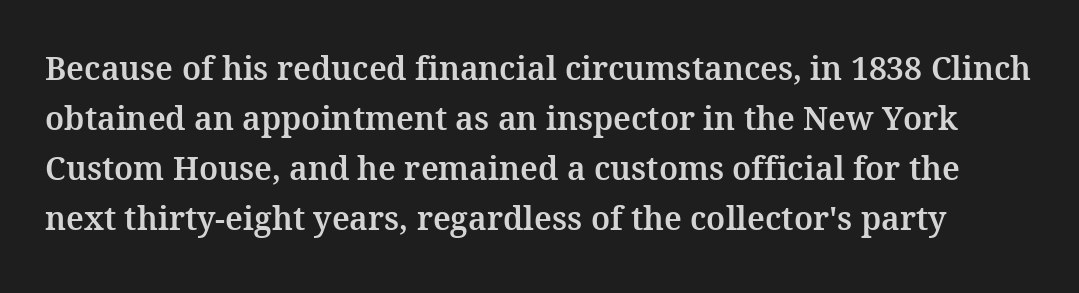
Q: Is the text italic (slanted)? A: No, it is upright.
Q: Is the typeface a serif or a sans-serif typeface? A: Serif.
Q: Is the text underlined? A: No.
Q: Is the spacing between letters normal or unusually wide? A: Normal.
Q: Is the spacing between lines tight, normal or loose? A: Normal.
Q: Width (condensed, normal, or wide)? A: Normal.
Q: Stroke contrast? A: Medium.
Q: x-height? A: Medium.
Q: Monospaced? A: No.
